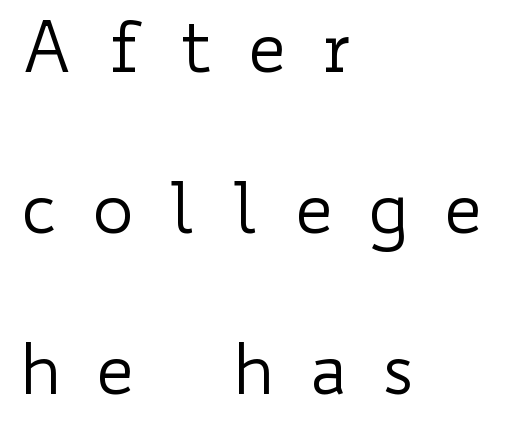
Q: Is the text bold? A: No.
Q: Is the text italic (slanted)? A: No, it is upright.
Q: Is the text underlined? A: No.
Q: How is the paragraph aligned? A: Left-aligned.
Q: Is the spacing between letters normal or unusually wide? A: Unusually wide.
Q: Is the spacing between lines tight, normal or loose? A: Loose.
Q: Width (condensed, normal, or wide)? A: Wide.
Q: Stroke contrast? A: Low.
Q: x-height? A: Small.
Q: Monospaced? A: No.
